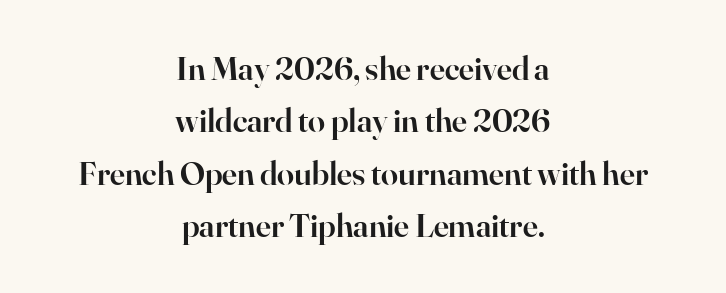
Q: Is the text bold? A: Semi-bold.
Q: Is the text italic (slanted)? A: No, it is upright.
Q: Is the typeface a serif or a sans-serif typeface? A: Serif.
Q: Is the text underlined? A: No.
Q: How is the paragraph aligned? A: Centered.
Q: Is the spacing between letters normal or unusually wide? A: Normal.
Q: Is the spacing between lines tight, normal or loose? A: Normal.
Q: Width (condensed, normal, or wide)? A: Normal.
Q: Stroke contrast? A: High.
Q: x-height? A: Small.
Q: Monospaced? A: No.
